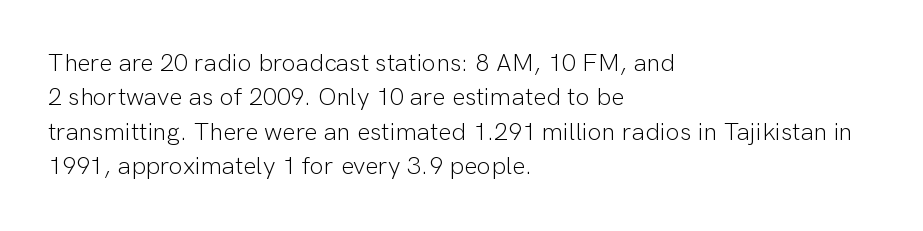
Spacing between characters is what you'd get straight out of the box. The passage shown is not underscored anywhere. The lines in this sample share a left origin and differ only in where they stop. The lines sit at an ordinary, default distance from one another. Is the type heavy? It reads as light-to-regular instead.
